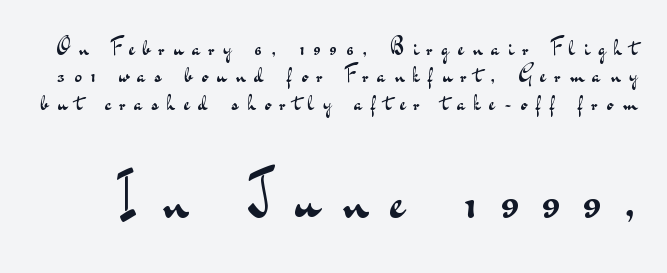
Q: Is the text bold? A: No.
Q: Is the text italic (slanted)? A: Yes.
Q: Is the typeface a serif or a sans-serif typeface? A: Sans-serif.
Q: Is the text underlined? A: No.
Q: Is the spacing between letters normal or unusually wide? A: Unusually wide.
Q: Is the spacing between lines tight, normal or loose? A: Normal.
Q: Which block of text is set in a larger size, the first (top) or the second (bottom)? A: The second (bottom) one.
Q: Width (condensed, normal, or wide)? A: Wide.
Q: Stroke contrast? A: Medium.
Q: x-height? A: Small.
Q: Monospaced? A: No.
